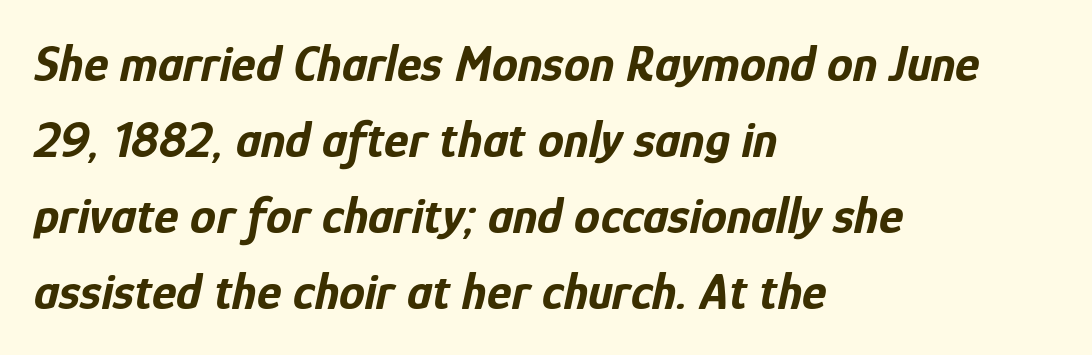
The image shows 52 px bold, condensed type, italic (leaning right); set left-aligned, normal line spacing (1.46x), normal letter spacing, not underlined; low stroke contrast and a medium x-height.
